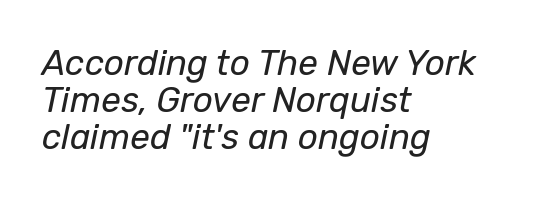
Q: Is the text bold? A: No.
Q: Is the text italic (slanted)? A: Yes, it leans right by about 12 degrees.
Q: Is the text underlined? A: No.
Q: How is the paragraph aligned? A: Left-aligned.
Q: Is the spacing between letters normal or unusually wide? A: Normal.
Q: Is the spacing between lines tight, normal or loose? A: Tight.
Q: Width (condensed, normal, or wide)? A: Normal.
Q: Stroke contrast? A: Low.
Q: x-height? A: Medium.
Q: Monospaced? A: No.
